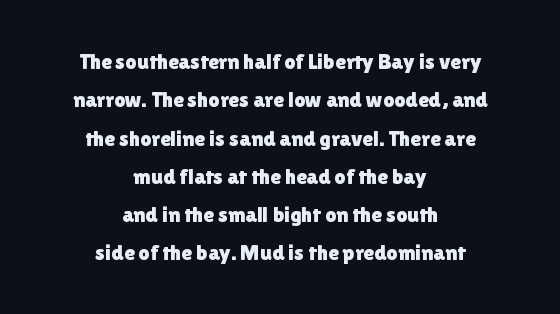
{"italic": "no", "underline": "no", "align": "center", "line_spacing_ratio": 1.74, "letter_spacing": "normal", "letter_spacing_em": 0.0, "glyph_px": 22}
